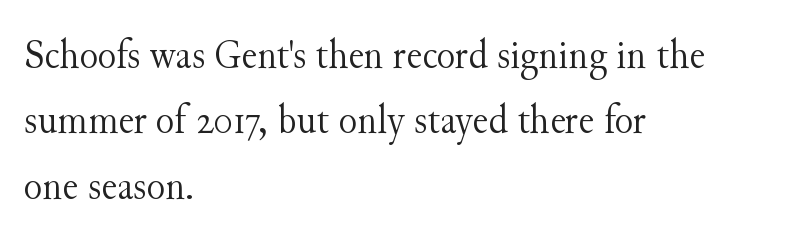
This is roman type, the default non-slanted kind. Caption: standard tracking, unaltered. Compared with typical paragraphs, the rows here are spaced about the same. The specimen omits any rule beneath the text block's lines.
